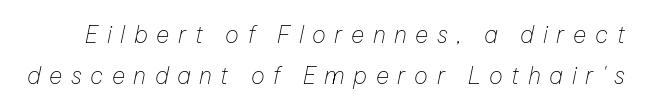
The image shows 23 px text type, italic (leaning right); set line spacing 1.77x, unusually wide letter spacing (+0.37 em), not underlined.
